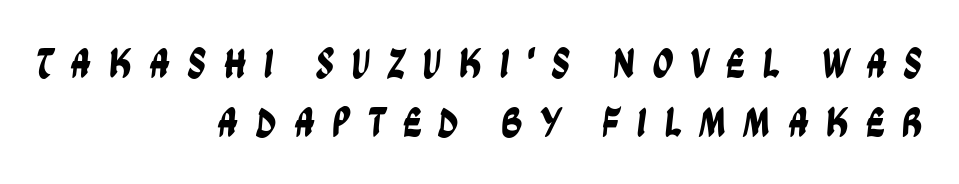
The image shows 42 px condensed sans-serif type; set right-aligned, normal line spacing (1.4x), unusually wide letter spacing (+0.39 em), not underlined; low stroke contrast and a large x-height.
